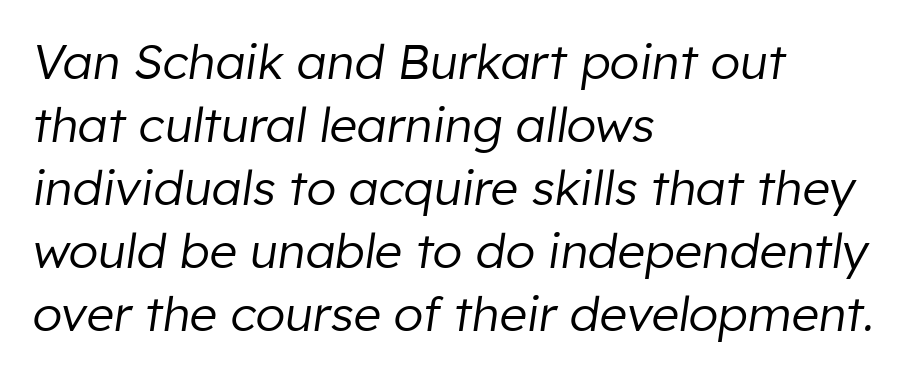
Leading matches the norm, producing a regular column. A typesetter would call this proportional, since set widths differ per character. Line starts are locked; line ends wander. The typeface has the unassuming heft of standard copy or less.
